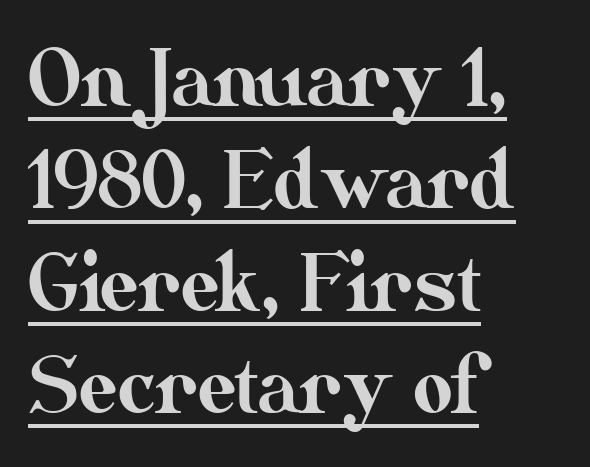
Is this a fixed-width face? No — the glyphs have proportional, varying widths. A continuous stroke trails under the words, as in a hyperlink. Line starts are locked; line ends wander. Inter-character spacing is left at the font's built-in metrics.
